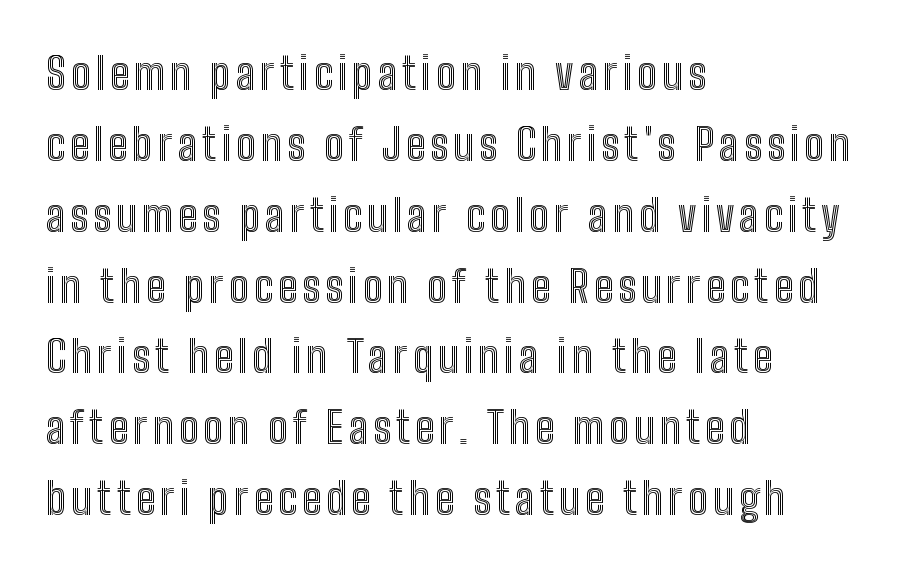
The image shows 44 px condensed type, upright; set left-aligned, normal line spacing (1.61x), not underlined; a medium x-height.
